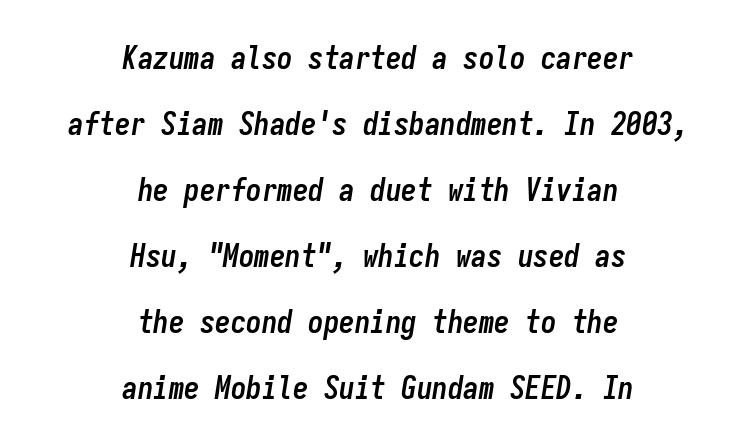
Q: Is the text bold? A: Yes.
Q: Is the text italic (slanted)? A: Yes, it leans right by about 9 degrees.
Q: Is the text underlined? A: No.
Q: How is the paragraph aligned? A: Centered.
Q: Is the spacing between letters normal or unusually wide? A: Normal.
Q: Is the spacing between lines tight, normal or loose? A: Loose.
Q: Width (condensed, normal, or wide)? A: Condensed.
Q: Stroke contrast? A: Low.
Q: x-height? A: Medium.
Q: Monospaced? A: Yes.
